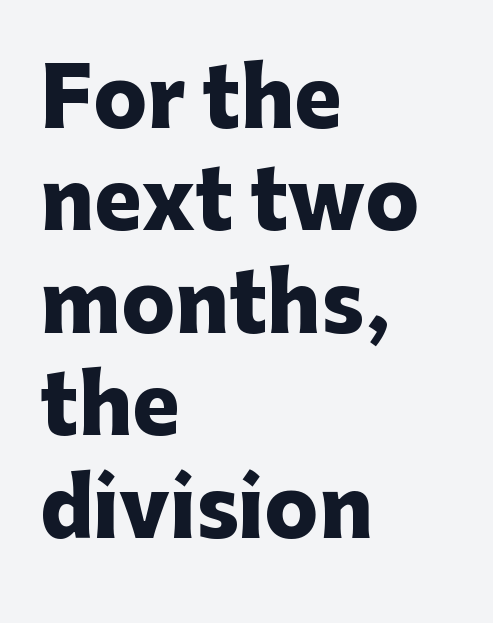
The image shows 80 px heavy sans-serif type, upright; set left-aligned, normal line spacing (1.28x), normal letter spacing, not underlined; low stroke contrast and a medium x-height.
